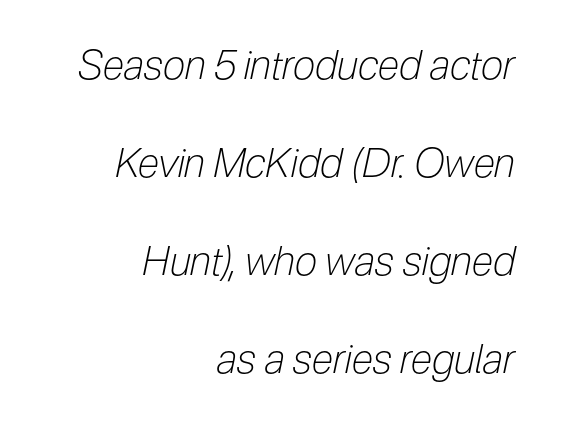
{"italic": "yes", "lean": "right", "slant_degrees": 12, "bold": "no", "weight": "light", "width": "condensed", "stroke_contrast": "low", "x_height": "medium", "monospaced": "no", "underline": "no", "align": "right", "line_spacing": "loose", "line_spacing_ratio": 2.45, "letter_spacing": "normal", "letter_spacing_em": 0.0, "glyph_px": 40}
